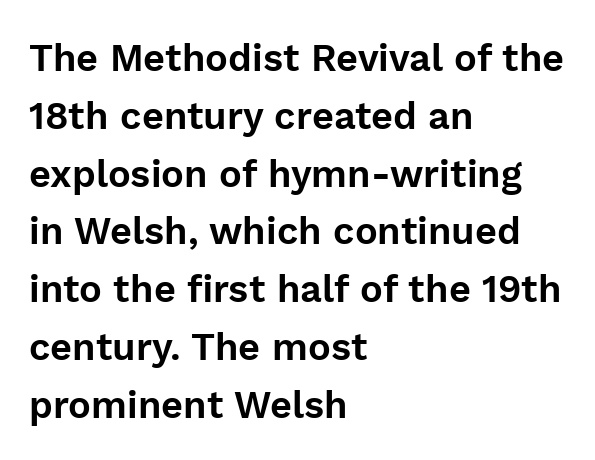
{"serif": "no", "italic": "no", "width": "normal", "stroke_contrast": "low", "x_height": "medium", "monospaced": "no", "underline": "no", "align": "left", "line_spacing": "normal", "line_spacing_ratio": 1.52, "letter_spacing": "normal", "letter_spacing_em": 0.0, "glyph_px": 38}
